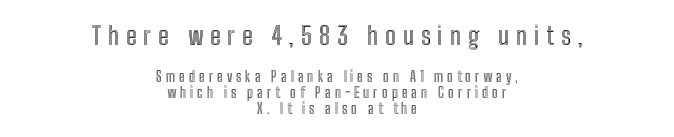
The image shows 25 px text type, upright; set centered, tight line spacing (1.13x), unusually wide letter spacing (+0.28 em), not underlined; the first (top) block is 1.79x larger.
